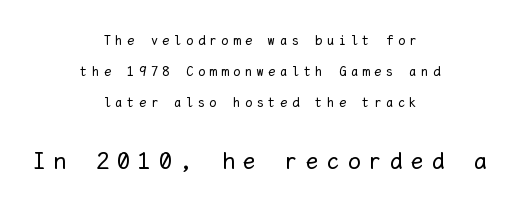
{"italic": "no", "bold": "no", "underline": "no", "align": "center", "line_spacing": "loose", "line_spacing_ratio": 2.21, "letter_spacing": "wide", "letter_spacing_em": 0.34, "larger_block": "second", "size_ratio": 1.79, "glyph_px": 25}
